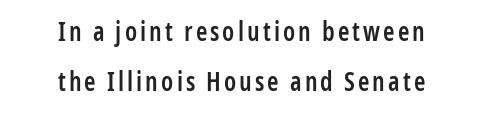
Q: Is the text bold? A: Semi-bold.
Q: Is the text italic (slanted)? A: No, it is upright.
Q: Is the text underlined? A: No.
Q: How is the paragraph aligned? A: Centered.
Q: Is the spacing between lines tight, normal or loose? A: Loose.
